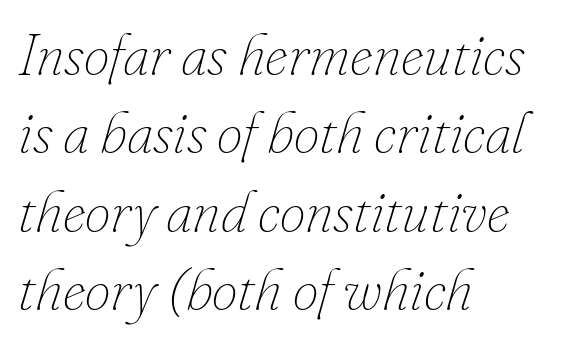
The image shows 58 px thin type, italic (leaning right); set left-aligned, normal line spacing (1.35x), normal letter spacing, not underlined; low stroke contrast and a small x-height.
